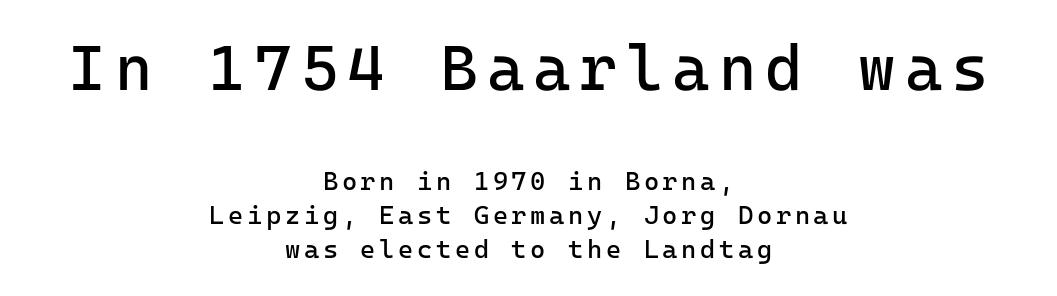
Ascenders rise straight up at ninety degrees. The area under the type is left untouched. Is this a fixed-width face? Yes — each glyph sits in an identical cell. The space between consecutive lines is moderate. In terms of letterform style, serifs are entirely absent. Size hierarchy here favors the leading block over the trailing one.
